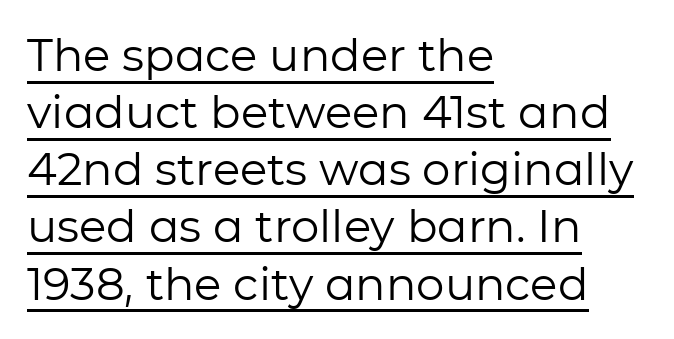
The passage shown is underscored from start to finish. The typeface has the unassuming heft of standard copy or less. The type is set solid horizontally, with unmodified tracking. The typesetter chose a ragged-right arrangement here. No feet cap the strokes, marking this as sans-serif type.
